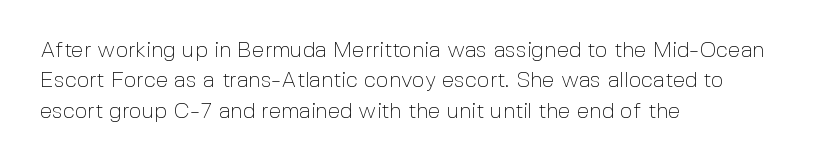
{"italic": "no", "bold": "no", "underline": "no", "align": "left", "line_spacing": "normal", "line_spacing_ratio": 1.38, "letter_spacing": "normal", "letter_spacing_em": 0.0, "glyph_px": 22}
